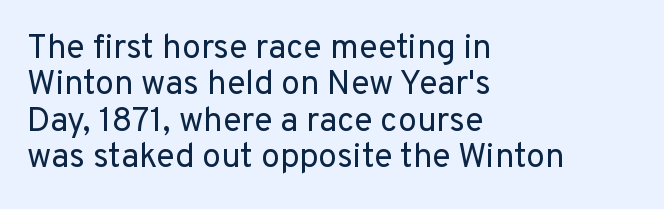
{"serif": "no", "italic": "no", "bold": "no", "weight": "regular", "width": "normal", "stroke_contrast": "low", "x_height": "medium", "monospaced": "no", "underline": "no", "align": "left", "line_spacing": "tight", "line_spacing_ratio": 1.07, "letter_spacing": "normal", "letter_spacing_em": 0.0, "glyph_px": 34}
